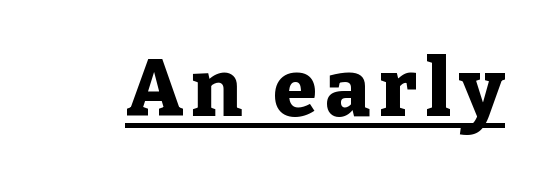
Q: Is the text bold? A: Yes.
Q: Is the text italic (slanted)? A: No, it is upright.
Q: Is the typeface a serif or a sans-serif typeface? A: Serif.
Q: Is the text underlined? A: Yes.
Q: Width (condensed, normal, or wide)? A: Normal.
Q: Stroke contrast? A: Low.
Q: x-height? A: Medium.
Q: Monospaced? A: No.
